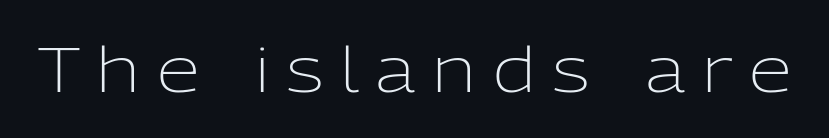
{"serif": "no", "italic": "no", "bold": "no", "weight": "light", "width": "normal", "stroke_contrast": "low", "x_height": "medium", "monospaced": "no", "underline": "no", "letter_spacing": "wide", "letter_spacing_em": 0.27, "glyph_px": 62}
